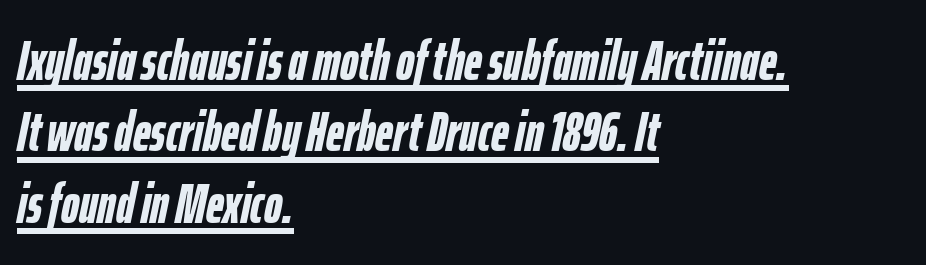
Q: Is the text bold? A: Yes.
Q: Is the text italic (slanted)? A: Yes, it leans right by about 12 degrees.
Q: Is the text underlined? A: Yes.
Q: How is the paragraph aligned? A: Left-aligned.
Q: Is the spacing between letters normal or unusually wide? A: Normal.
Q: Is the spacing between lines tight, normal or loose? A: Normal.
Q: Width (condensed, normal, or wide)? A: Condensed.
Q: Stroke contrast? A: Low.
Q: x-height? A: Medium.
Q: Monospaced? A: No.
